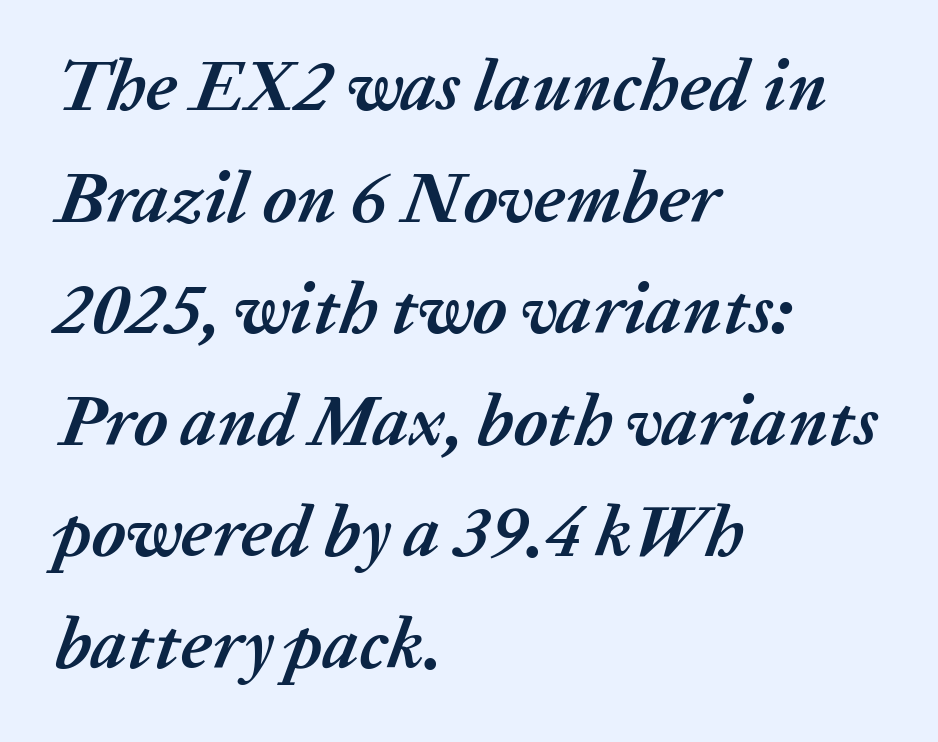
Q: Is the text bold? A: Yes.
Q: Is the text italic (slanted)? A: Yes, it leans right by about 20 degrees.
Q: Is the text underlined? A: No.
Q: How is the paragraph aligned? A: Left-aligned.
Q: Is the spacing between letters normal or unusually wide? A: Normal.
Q: Is the spacing between lines tight, normal or loose? A: Normal.
Q: Width (condensed, normal, or wide)? A: Normal.
Q: Stroke contrast? A: Medium.
Q: x-height? A: Medium.
Q: Monospaced? A: No.
